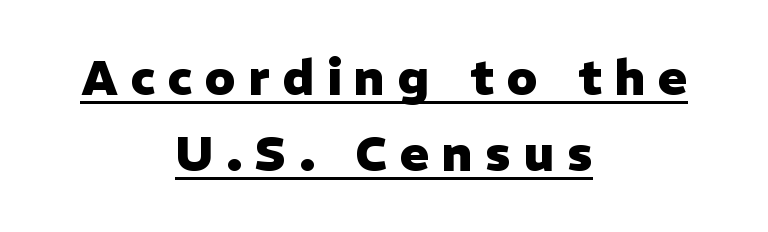
Do the characters align in a grid? No, the font is proportional. The vertical gap from one line to the next is medium. Classification — sans serif. Posture: straight, roman, zero tilt. Compared with a flush-left layout, this one balances lines on the center instead.
